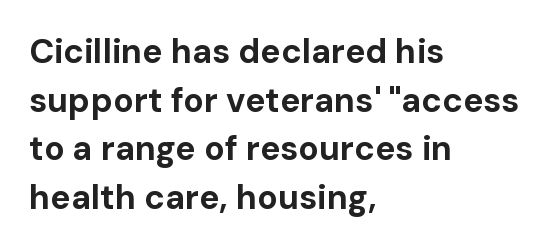
A typesetter would call this proportional, since set widths differ per character. In terms of letterspacing, this is plain default setting. What's the leading like? Ordinary, nothing unusual. Compared with a centered layout, this one pins lines to the left instead. The words here are not underlined. In terms of weight, the rendering is a true, heavy bold.
